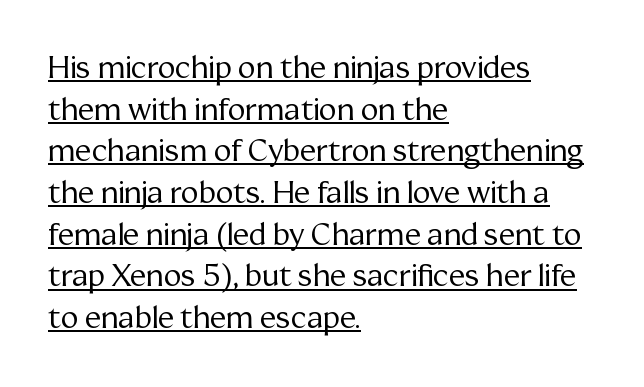
The image shows 30 px regular-weight serif type, upright; set left-aligned, normal line spacing (1.39x), normal letter spacing, underlined; medium stroke contrast and a medium x-height.
